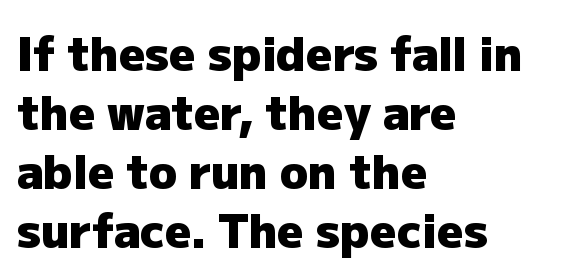
The image shows 46 px heavy sans-serif type, upright; set left-aligned, normal line spacing (1.28x), normal letter spacing, not underlined; low stroke contrast and a medium x-height.
